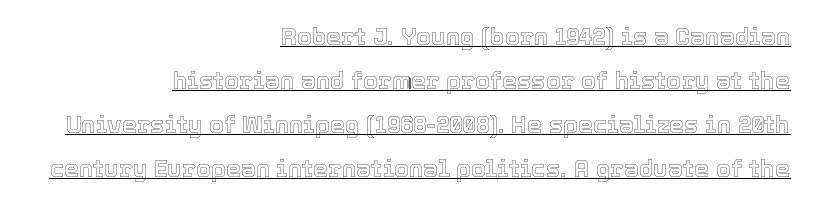
Q: Is the text italic (slanted)? A: No, it is upright.
Q: Is the text underlined? A: Yes.
Q: How is the paragraph aligned? A: Right-aligned.
Q: Is the spacing between letters normal or unusually wide? A: Normal.
